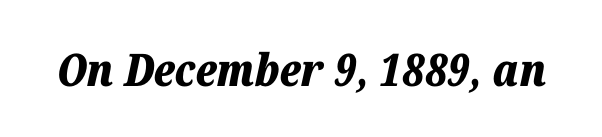
The image shows 45 px bold type, italic (leaning right); set normal letter spacing, not underlined; low stroke contrast and a medium x-height.
